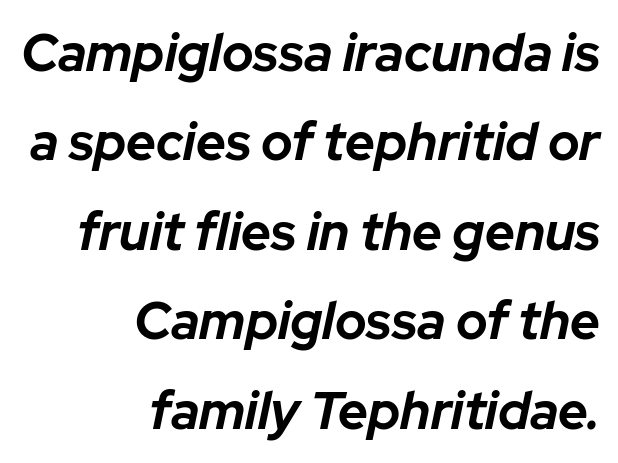
{"italic": "yes", "lean": "right", "slant_degrees": 12, "bold": "yes", "weight": "bold", "width": "normal", "stroke_contrast": "low", "x_height": "medium", "monospaced": "no", "underline": "no", "align": "right", "line_spacing_ratio": 1.72, "letter_spacing": "normal", "letter_spacing_em": 0.0, "glyph_px": 52}
